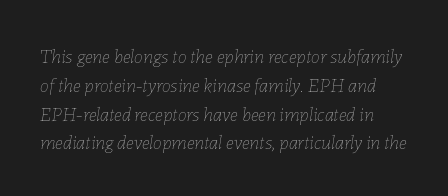
{"italic": "yes", "lean": "right", "slant_degrees": 7, "bold": "no", "underline": "no", "line_spacing": "normal", "line_spacing_ratio": 1.44, "letter_spacing": "normal", "letter_spacing_em": 0.0, "glyph_px": 20}
